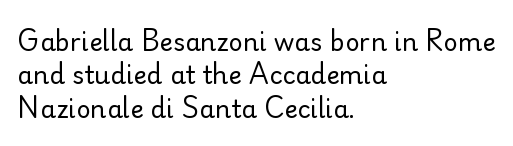
The image shows 25 px text type, upright; set left-aligned, normal line spacing (1.34x), normal letter spacing, not underlined.
